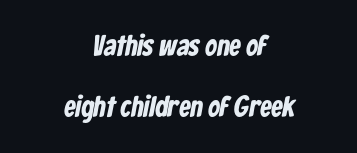
{"serif": "no", "bold": "yes", "weight": "bold", "width": "condensed", "stroke_contrast": "low", "x_height": "medium", "monospaced": "no", "underline": "no", "align": "center", "line_spacing": "loose", "line_spacing_ratio": 2.09, "letter_spacing": "normal", "letter_spacing_em": 0.0, "glyph_px": 29}
